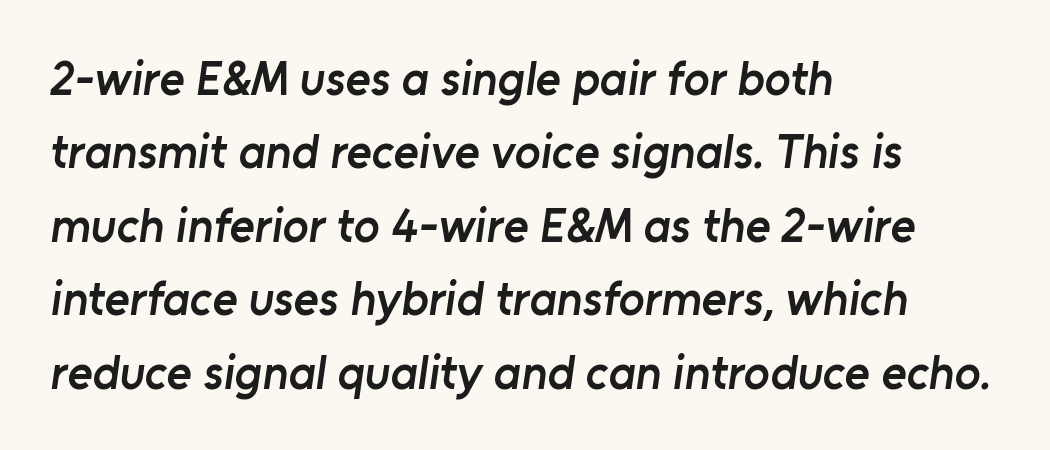
The image shows 48 px semibold sans-serif type; set left-aligned, normal line spacing (1.53x), normal letter spacing, not underlined; low stroke contrast and a medium x-height.
